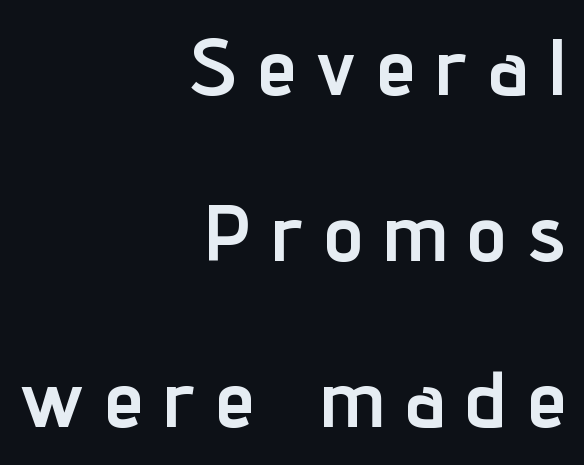
Q: Is the text bold? A: Yes.
Q: Is the text italic (slanted)? A: No, it is upright.
Q: Is the typeface a serif or a sans-serif typeface? A: Sans-serif.
Q: Is the text underlined? A: No.
Q: How is the paragraph aligned? A: Right-aligned.
Q: Is the spacing between letters normal or unusually wide? A: Unusually wide.
Q: Is the spacing between lines tight, normal or loose? A: Loose.
Q: Width (condensed, normal, or wide)? A: Condensed.
Q: Stroke contrast? A: Low.
Q: x-height? A: Medium.
Q: Monospaced? A: No.
